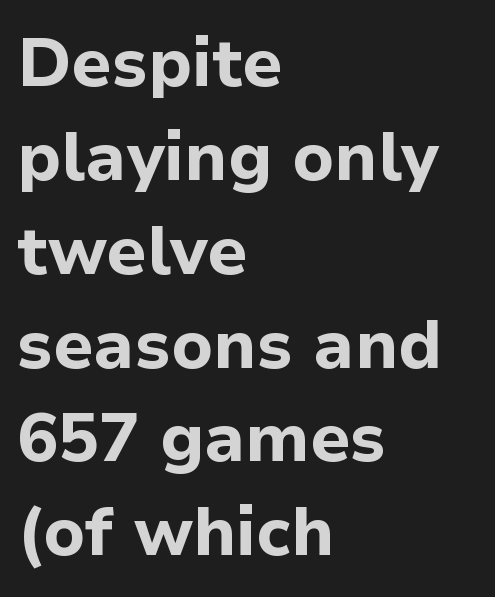
Q: Is the text bold? A: Yes.
Q: Is the text italic (slanted)? A: No, it is upright.
Q: Is the typeface a serif or a sans-serif typeface? A: Sans-serif.
Q: Is the text underlined? A: No.
Q: How is the paragraph aligned? A: Left-aligned.
Q: Is the spacing between letters normal or unusually wide? A: Normal.
Q: Is the spacing between lines tight, normal or loose? A: Normal.
Q: Width (condensed, normal, or wide)? A: Normal.
Q: Stroke contrast? A: Low.
Q: x-height? A: Medium.
Q: Monospaced? A: No.
